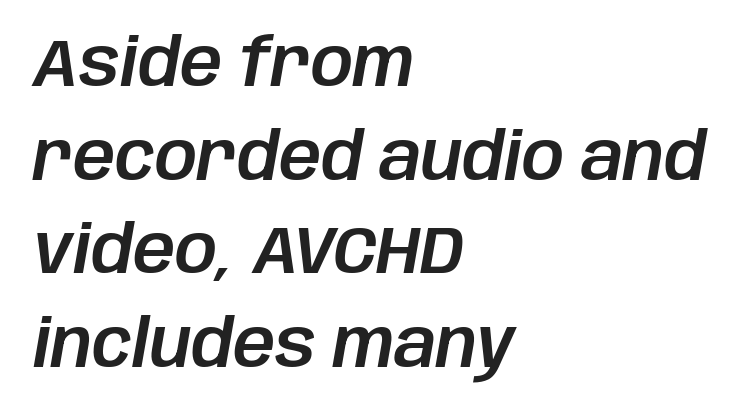
Q: Is the text italic (slanted)? A: Yes, it leans right by about 10 degrees.
Q: Is the text underlined? A: No.
Q: How is the paragraph aligned? A: Left-aligned.
Q: Is the spacing between letters normal or unusually wide? A: Normal.
Q: Is the spacing between lines tight, normal or loose? A: Normal.
Q: Width (condensed, normal, or wide)? A: Normal.
Q: Stroke contrast? A: Low.
Q: x-height? A: Large.
Q: Monospaced? A: No.
